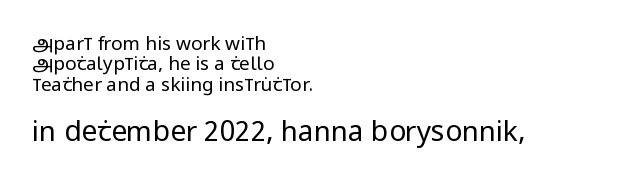
{"serif": "no", "italic": "no", "bold": "no", "weight": "regular", "width": "condensed", "stroke_contrast": "low", "x_height": "large", "monospaced": "no", "underline": "no", "align": "left", "line_spacing": "tight", "line_spacing_ratio": 1.07, "letter_spacing": "normal", "letter_spacing_em": 0.0, "larger_block": "second", "size_ratio": 1.47, "glyph_px": 28}
